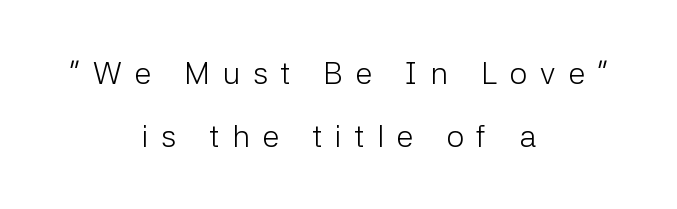
{"serif": "no", "italic": "no", "bold": "no", "weight": "light", "width": "normal", "stroke_contrast": "low", "x_height": "medium", "monospaced": "no", "underline": "no", "align": "center", "line_spacing": "loose", "line_spacing_ratio": 2.02, "letter_spacing": "wide", "letter_spacing_em": 0.41, "glyph_px": 31}
